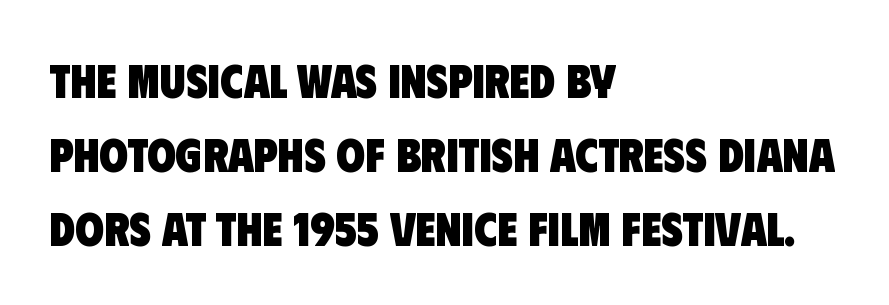
{"serif": "no", "bold": "yes", "weight": "heavy", "width": "condensed", "stroke_contrast": "low", "x_height": "large", "monospaced": "no", "underline": "no", "align": "left", "line_spacing": "normal", "line_spacing_ratio": 1.57, "letter_spacing": "normal", "letter_spacing_em": 0.0, "glyph_px": 47}
